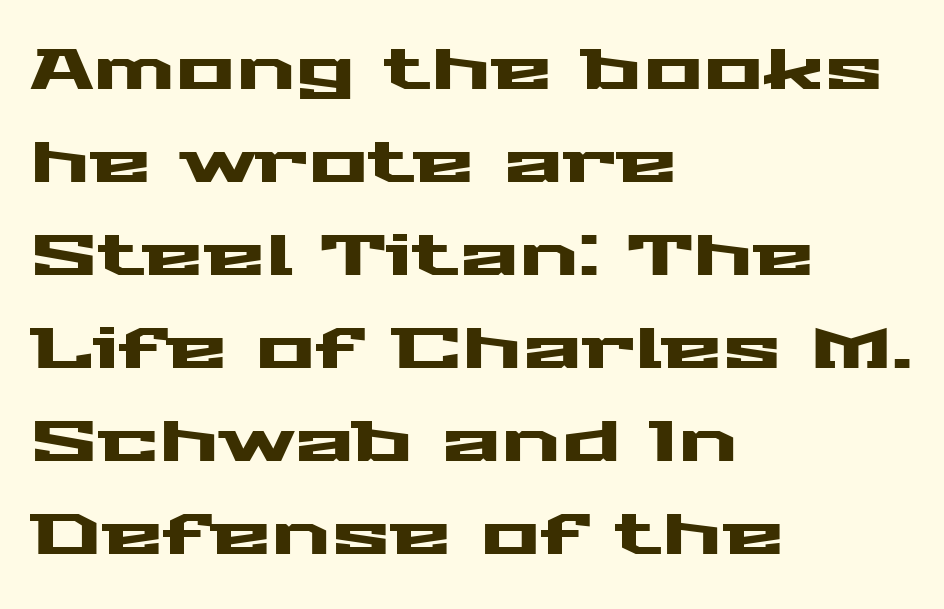
Q: Is the text italic (slanted)? A: No, it is upright.
Q: Is the typeface a serif or a sans-serif typeface? A: Sans-serif.
Q: Is the text underlined? A: No.
Q: How is the paragraph aligned? A: Left-aligned.
Q: Is the spacing between letters normal or unusually wide? A: Normal.
Q: Is the spacing between lines tight, normal or loose? A: Normal.
Q: Width (condensed, normal, or wide)? A: Wide.
Q: Stroke contrast? A: Medium.
Q: x-height? A: Medium.
Q: Monospaced? A: No.
